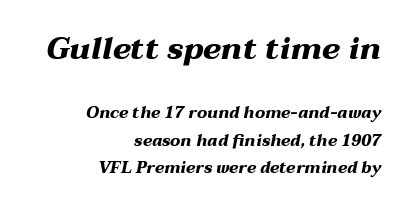
Q: Is the text bold? A: Yes.
Q: Is the text italic (slanted)? A: Yes, it leans right by about 12 degrees.
Q: Is the text underlined? A: No.
Q: How is the paragraph aligned? A: Right-aligned.
Q: Is the spacing between letters normal or unusually wide? A: Normal.
Q: Is the spacing between lines tight, normal or loose? A: Normal.
Q: Which block of text is set in a larger size, the first (top) or the second (bottom)? A: The first (top) one.
Q: Width (condensed, normal, or wide)? A: Wide.
Q: Stroke contrast? A: Medium.
Q: x-height? A: Medium.
Q: Monospaced? A: No.
